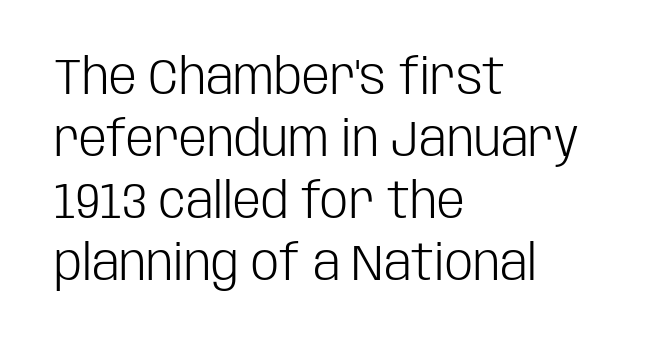
Q: Is the text bold? A: No.
Q: Is the text italic (slanted)? A: No, it is upright.
Q: Is the typeface a serif or a sans-serif typeface? A: Sans-serif.
Q: Is the text underlined? A: No.
Q: How is the paragraph aligned? A: Left-aligned.
Q: Is the spacing between letters normal or unusually wide? A: Normal.
Q: Width (condensed, normal, or wide)? A: Condensed.
Q: Stroke contrast? A: Low.
Q: x-height? A: Large.
Q: Monospaced? A: No.
